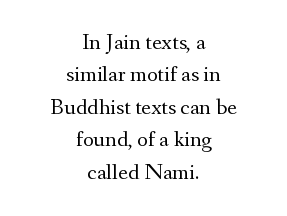
The image shows 23 px text type, upright; set centered, normal line spacing (1.41x), normal letter spacing, not underlined.
